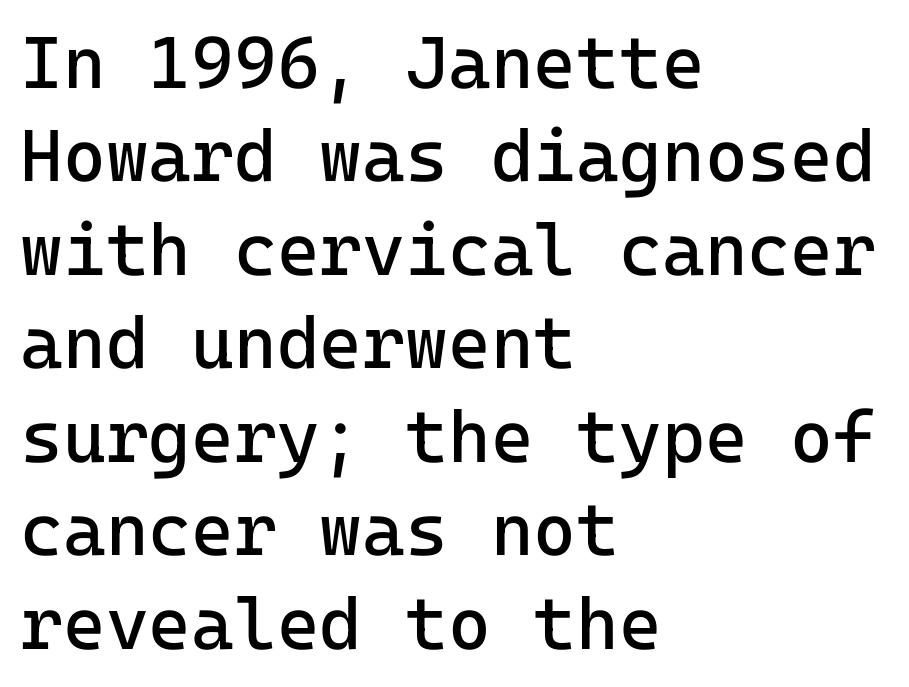
The image shows 73 px regular-weight sans-serif type, upright, monospaced; set left-aligned, normal line spacing (1.28x), normal letter spacing, not underlined; low stroke contrast and a medium x-height.
